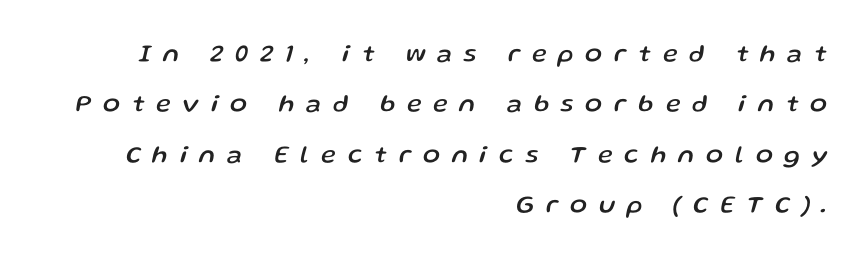
Q: Is the text italic (slanted)? A: Yes, it leans right by about 13 degrees.
Q: Is the text underlined? A: No.
Q: How is the paragraph aligned? A: Right-aligned.
Q: Is the spacing between letters normal or unusually wide? A: Unusually wide.
Q: Is the spacing between lines tight, normal or loose? A: Loose.
